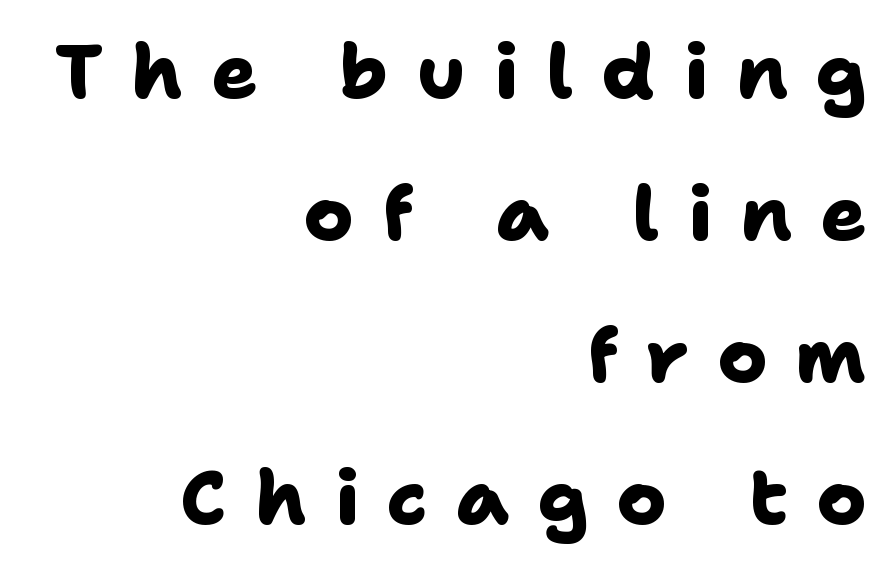
The image shows 76 px heavy sans-serif type; set right-aligned, line spacing 1.87x, unusually wide letter spacing (+0.37 em), not underlined; low stroke contrast and a medium x-height.
